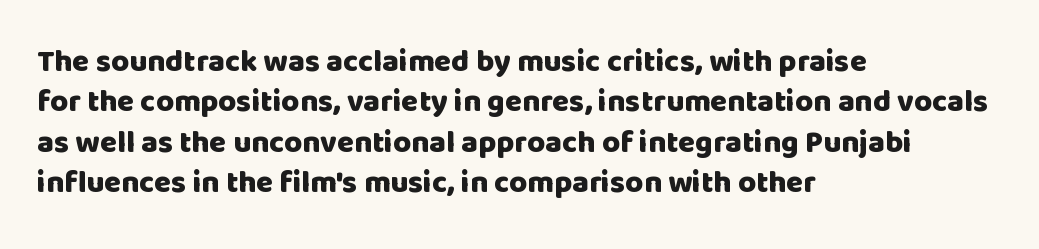
{"serif": "no", "italic": "no", "bold": "yes", "weight": "heavy", "width": "normal", "stroke_contrast": "low", "x_height": "large", "monospaced": "no", "underline": "no", "align": "left", "line_spacing": "normal", "line_spacing_ratio": 1.3, "letter_spacing": "normal", "letter_spacing_em": 0.0, "glyph_px": 31}
